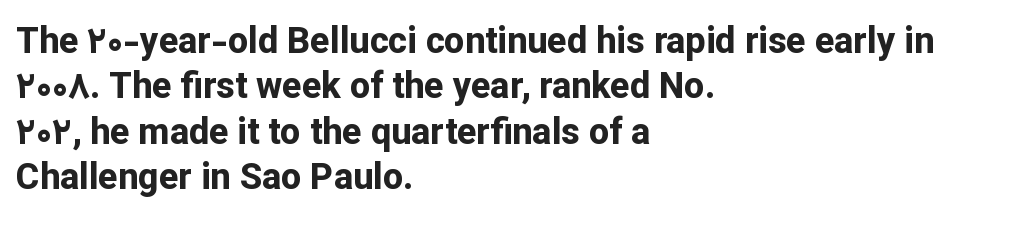
{"serif": "no", "italic": "no", "bold": "yes", "weight": "bold", "width": "normal", "stroke_contrast": "low", "x_height": "medium", "monospaced": "no", "underline": "no", "align": "left", "line_spacing": "normal", "line_spacing_ratio": 1.26, "letter_spacing": "normal", "letter_spacing_em": 0.0, "glyph_px": 36}
